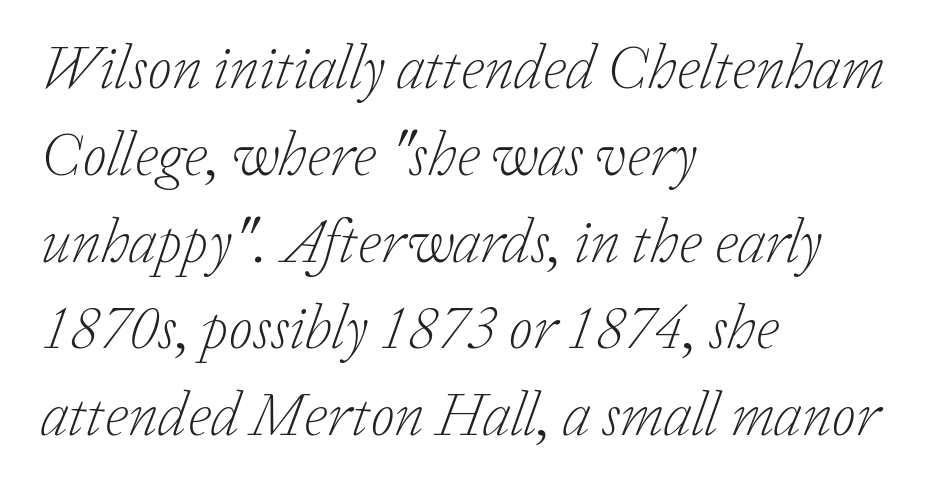
{"serif": "yes", "italic": "yes", "lean": "right", "slant_degrees": 20, "bold": "no", "weight": "light", "width": "normal", "stroke_contrast": "low", "x_height": "medium", "monospaced": "no", "underline": "no", "align": "left", "line_spacing": "normal", "line_spacing_ratio": 1.4, "letter_spacing": "normal", "letter_spacing_em": 0.0, "glyph_px": 62}
